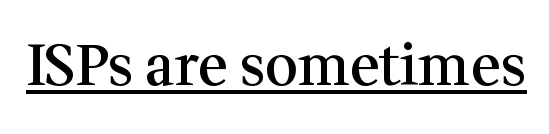
{"serif": "yes", "italic": "no", "bold": "semi", "weight": "semibold", "width": "normal", "stroke_contrast": "medium", "x_height": "medium", "monospaced": "no", "underline": "yes", "letter_spacing": "normal", "letter_spacing_em": 0.0, "glyph_px": 58}
